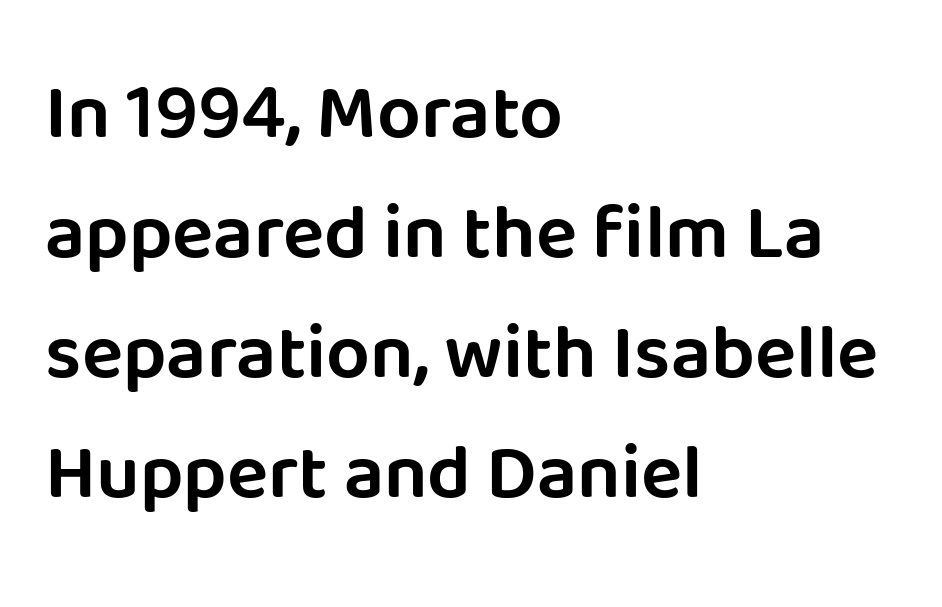
Caption: standard tracking, unaltered. You could not count columns in this text — the font is proportionally spaced. The characters display no serif detailing; their extremities are plain. In terms of leading, this rendering sits right in the middle. Check the space under the baseline: it is left empty. The passage is arranged the way most books set body copy — flush left.
